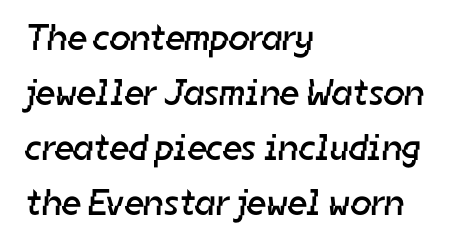
The image shows 37 px regular-weight sans-serif type; set left-aligned, normal line spacing (1.49x), normal letter spacing, not underlined; low stroke contrast and a medium x-height.
